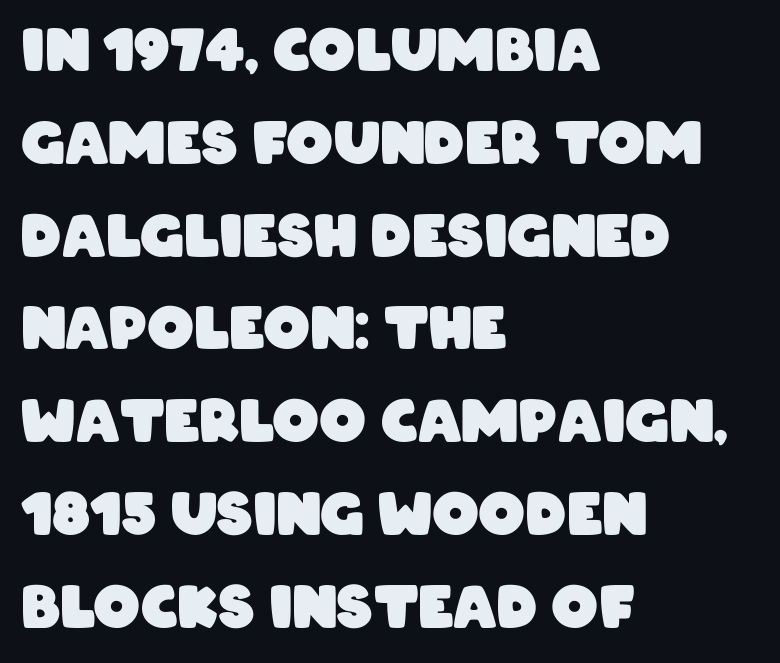
The rendering uses a moderate line-height, typical for paragraphs. Observe the ordinary spacing: letters are neighbours, not strangers. This rendering employs a face without finishing strokes, i.e., a sans-serif. Note the varied advance widths — an 'i' is clearly narrower than an 'm'.
